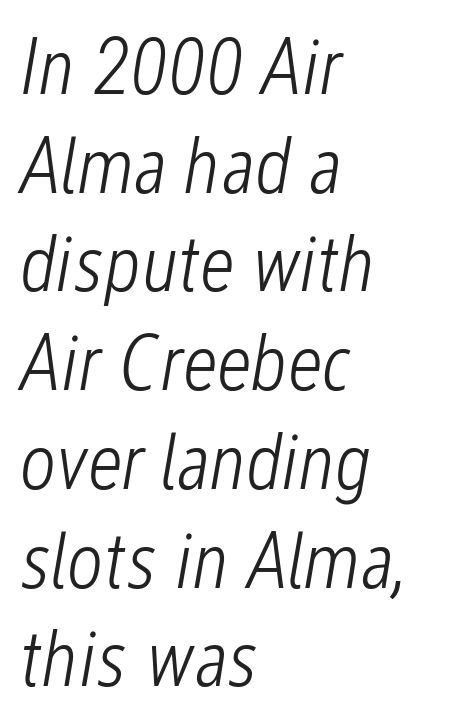
{"italic": "yes", "lean": "right", "slant_degrees": 12, "bold": "no", "weight": "light", "width": "condensed", "stroke_contrast": "low", "x_height": "medium", "monospaced": "no", "underline": "no", "align": "left", "line_spacing": "normal", "line_spacing_ratio": 1.25, "letter_spacing": "normal", "letter_spacing_em": 0.0, "glyph_px": 79}
